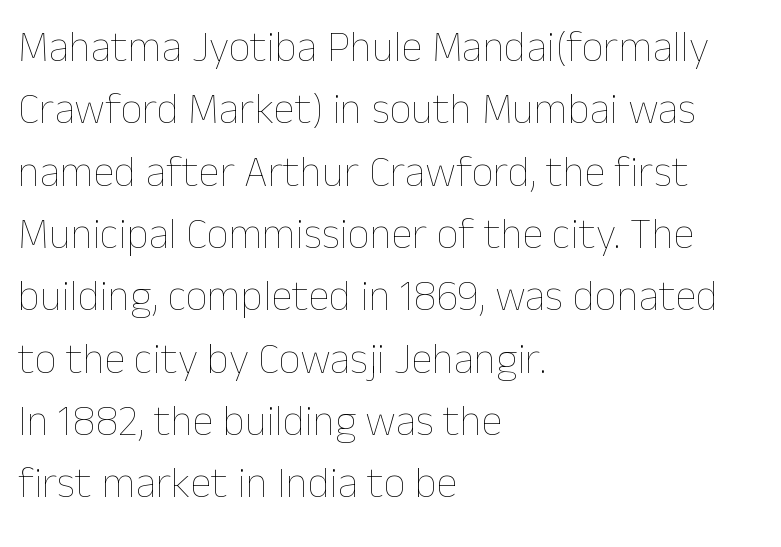
{"italic": "no", "bold": "no", "weight": "thin", "width": "normal", "stroke_contrast": "low", "x_height": "medium", "monospaced": "no", "underline": "no", "align": "left", "line_spacing": "normal", "line_spacing_ratio": 1.45, "letter_spacing": "normal", "letter_spacing_em": 0.0, "glyph_px": 43}
